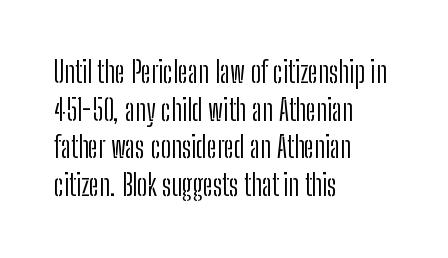
Q: Is the text bold? A: No.
Q: Is the text italic (slanted)? A: No, it is upright.
Q: Is the typeface a serif or a sans-serif typeface? A: Sans-serif.
Q: Is the text underlined? A: No.
Q: How is the paragraph aligned? A: Left-aligned.
Q: Is the spacing between letters normal or unusually wide? A: Normal.
Q: Is the spacing between lines tight, normal or loose? A: Normal.
Q: Width (condensed, normal, or wide)? A: Condensed.
Q: Stroke contrast? A: Low.
Q: x-height? A: Medium.
Q: Monospaced? A: No.
